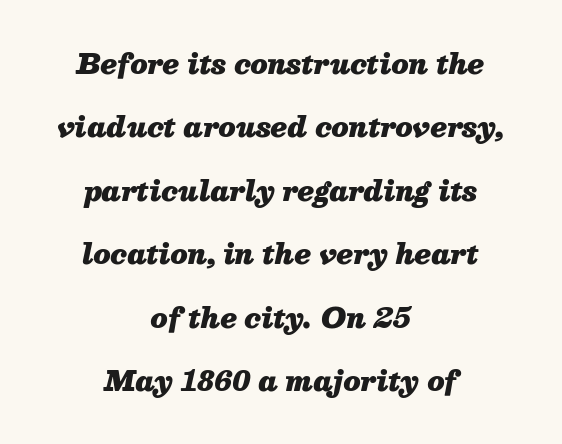
Would a proofreader flag this as italicized? Yes. Beneath every word, the page is bare. In terms of leading, this rendering errs on the spacious side. The paragraph has two soft edges and a firm central axis. Glyph-to-glyph distance matches everyday printed text.
